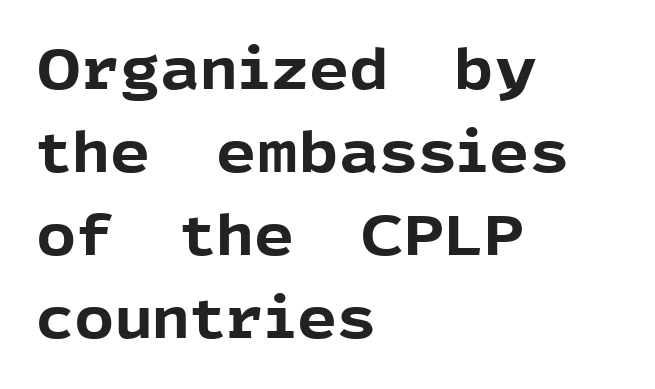
The image shows 56 px bold sans-serif type, upright; set left-aligned, normal line spacing (1.48x), normal letter spacing, not underlined; a medium x-height.
